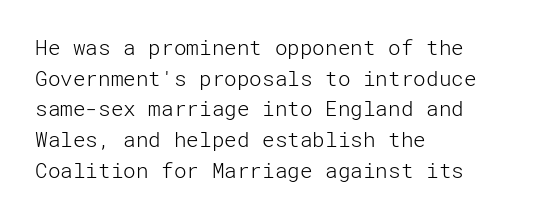
The image shows 21 px text type, upright; set left-aligned, normal line spacing (1.46x), normal letter spacing, not underlined.
